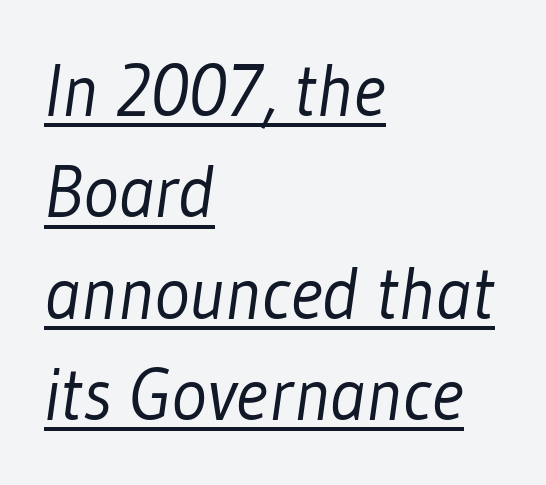
Type style note: lacks serifs. No chunkiness to these letters — they're not bold. These lines stack with their left ends in a neat column. Regarding leading, the lines here are spaced in the standard way.
